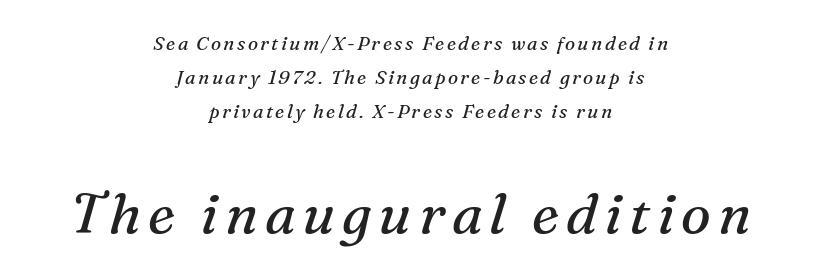
Just letters on the line, the space beneath them empty. Spacing verdict: proportional, widths tailored to each character. Reading down the block, each line starts at a different indent, mirrored at its end. Stems here are at most as thick as an everyday book face. Examine the stroke ends and you'll spot serifs.
